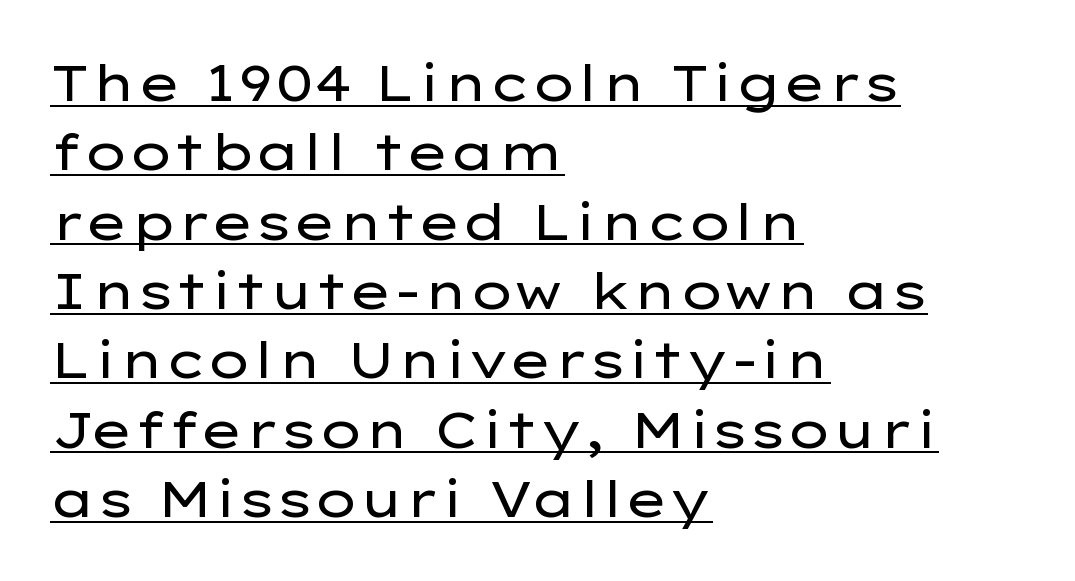
{"serif": "no", "italic": "no", "bold": "no", "weight": "regular", "width": "wide", "stroke_contrast": "low", "x_height": "medium", "monospaced": "no", "underline": "yes", "align": "left", "line_spacing": "normal", "line_spacing_ratio": 1.36, "letter_spacing": "normal", "letter_spacing_em": 0.0, "glyph_px": 51}
